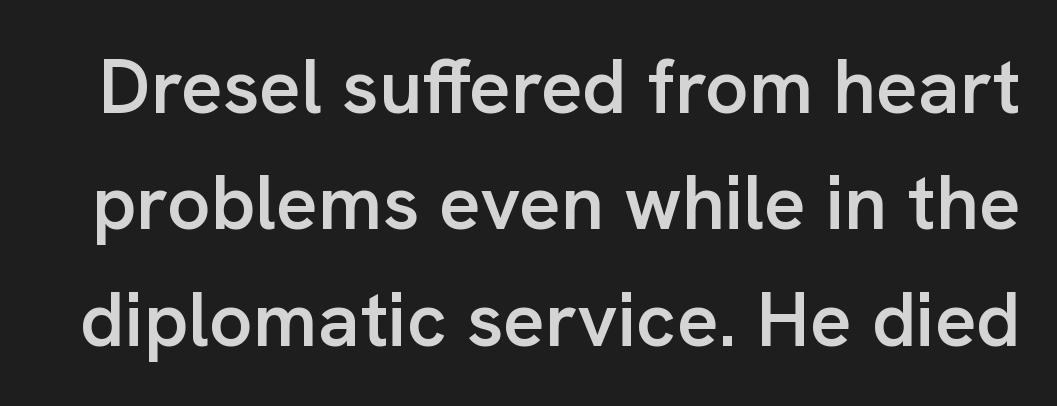
Plain, unruled lines of type. This is sans-serif lettering, the kind often seen on screens and signage. Varying glyph widths throughout — classic text-font behaviour. Do the letters lean? They stand straight. Is the type bold? Partly — it's a semibold, heavier than regular but not fully bold. Students, observe: this is what conventionally led text looks like.
